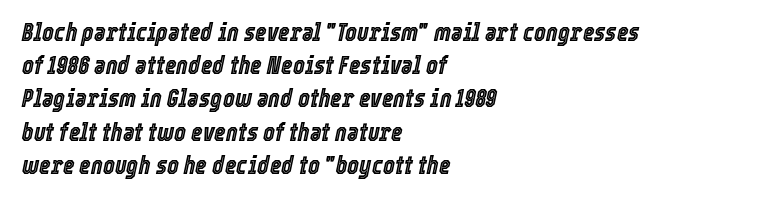
The image shows 25 px text type, italic (leaning right); set left-aligned, normal line spacing (1.33x), normal letter spacing, not underlined.
